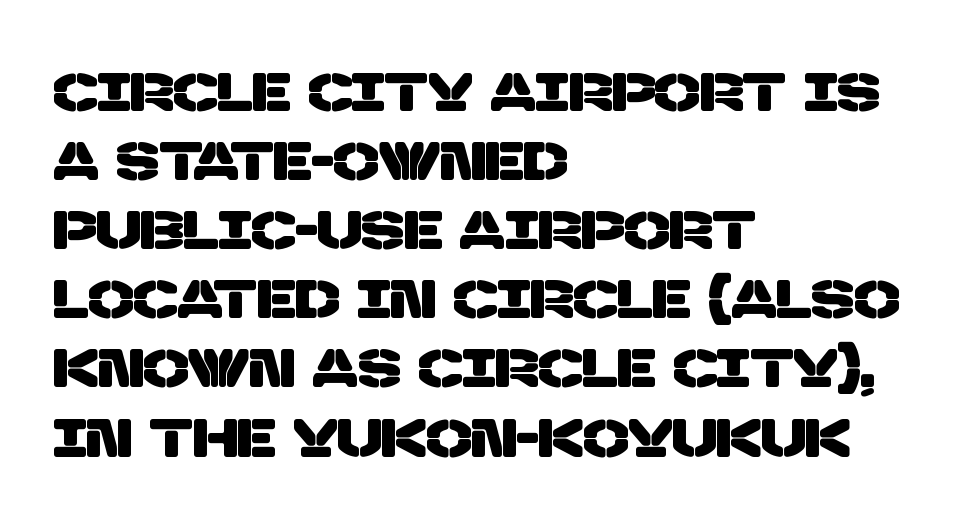
Q: Is the typeface a serif or a sans-serif typeface? A: Sans-serif.
Q: Is the text underlined? A: No.
Q: How is the paragraph aligned? A: Left-aligned.
Q: Is the spacing between letters normal or unusually wide? A: Normal.
Q: Is the spacing between lines tight, normal or loose? A: Normal.
Q: Width (condensed, normal, or wide)? A: Normal.
Q: Stroke contrast? A: Low.
Q: x-height? A: Large.
Q: Monospaced? A: No.
